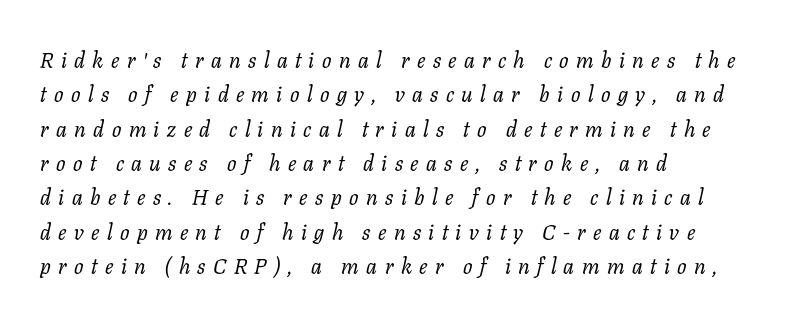
{"italic": "yes", "lean": "right", "slant_degrees": 11, "bold": "no", "underline": "no", "align": "left", "line_spacing": "normal", "line_spacing_ratio": 1.56, "letter_spacing": "wide", "letter_spacing_em": 0.34, "glyph_px": 22}
